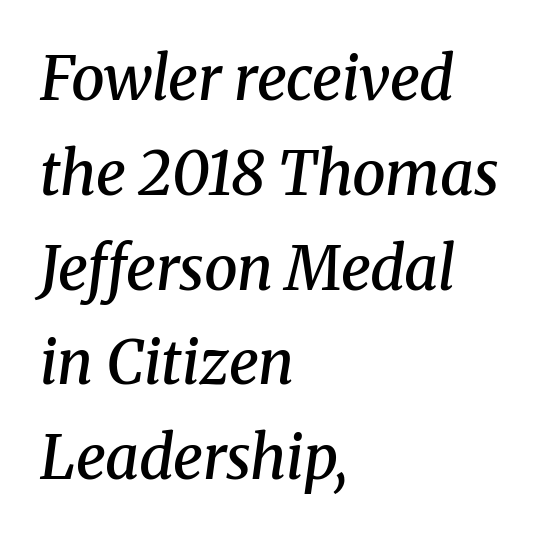
Q: Is the text bold? A: Semi-bold.
Q: Is the text italic (slanted)? A: Yes, it leans right by about 8 degrees.
Q: Is the typeface a serif or a sans-serif typeface? A: Serif.
Q: Is the text underlined? A: No.
Q: How is the paragraph aligned? A: Left-aligned.
Q: Is the spacing between letters normal or unusually wide? A: Normal.
Q: Is the spacing between lines tight, normal or loose? A: Normal.
Q: Width (condensed, normal, or wide)? A: Normal.
Q: Stroke contrast? A: Medium.
Q: x-height? A: Medium.
Q: Monospaced? A: No.
